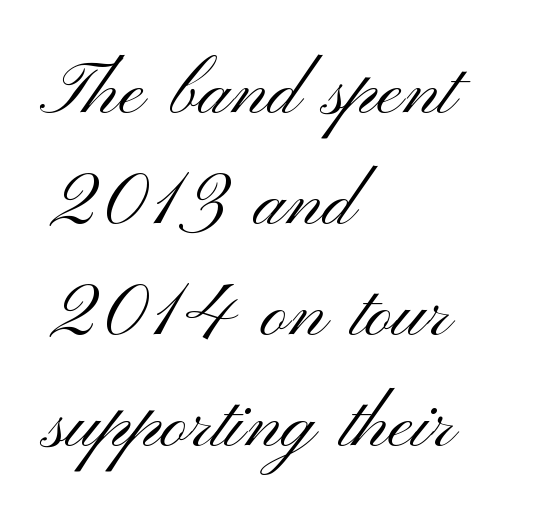
Q: Is the text bold? A: No.
Q: Is the text italic (slanted)? A: Yes.
Q: Is the typeface a serif or a sans-serif typeface? A: Sans-serif.
Q: Is the text underlined? A: No.
Q: How is the paragraph aligned? A: Left-aligned.
Q: Is the spacing between letters normal or unusually wide? A: Normal.
Q: Is the spacing between lines tight, normal or loose? A: Normal.
Q: Width (condensed, normal, or wide)? A: Wide.
Q: Stroke contrast? A: Medium.
Q: x-height? A: Small.
Q: Monospaced? A: No.
